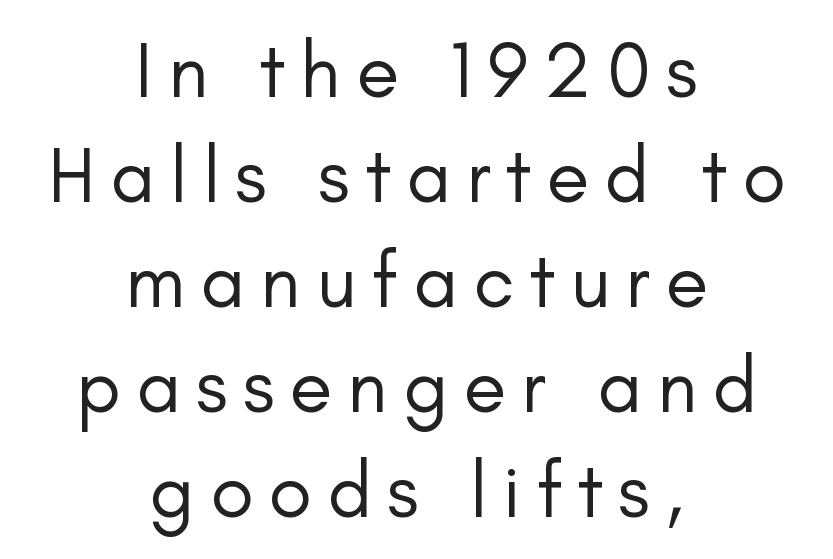
{"serif": "no", "italic": "no", "bold": "no", "weight": "regular", "width": "normal", "stroke_contrast": "low", "x_height": "small", "monospaced": "no", "underline": "no", "align": "center", "line_spacing": "normal", "line_spacing_ratio": 1.33, "glyph_px": 79}
